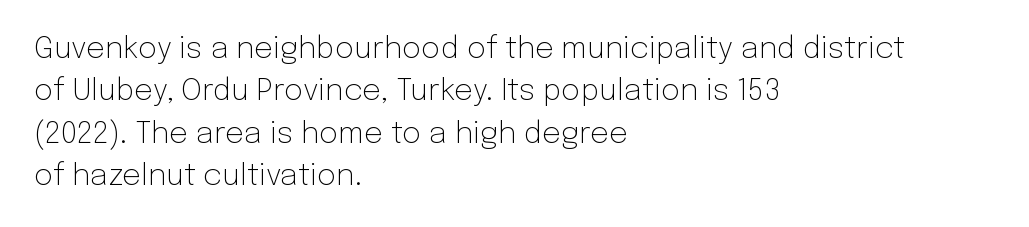
The image shows 30 px light sans-serif type, upright; set left-aligned, normal line spacing (1.41x), normal letter spacing, not underlined; low stroke contrast and a medium x-height.
